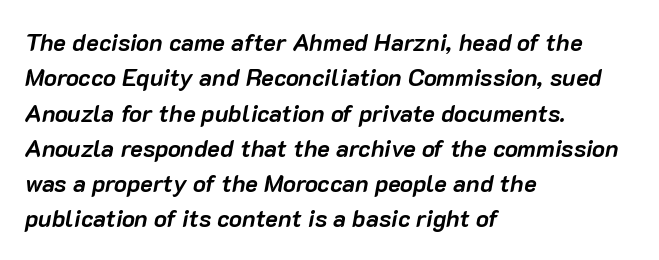
The image shows 24 px bold type, italic (leaning right); set left-aligned, normal line spacing (1.47x), normal letter spacing, not underlined.
